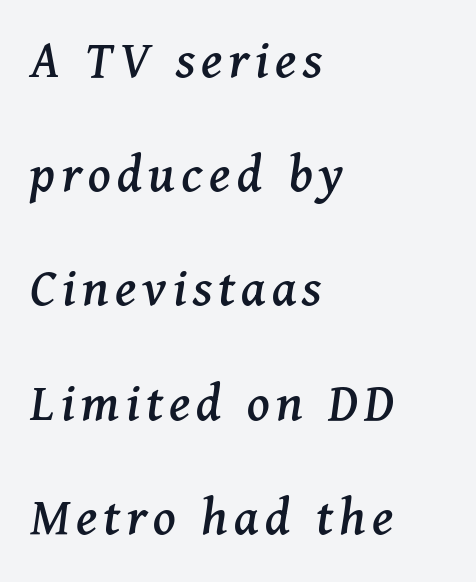
{"serif": "yes", "italic": "yes", "lean": "right", "slant_degrees": 11, "width": "normal", "stroke_contrast": "medium", "x_height": "medium", "monospaced": "no", "underline": "no", "align": "left", "line_spacing": "loose", "line_spacing_ratio": 2.04, "glyph_px": 56}
